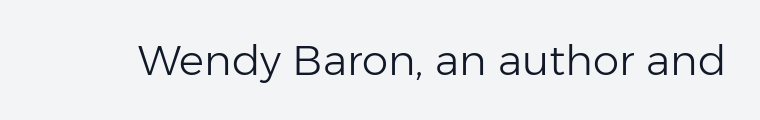
The image shows 42 px light sans-serif type, upright; set normal letter spacing, not underlined; low stroke contrast and a medium x-height.
